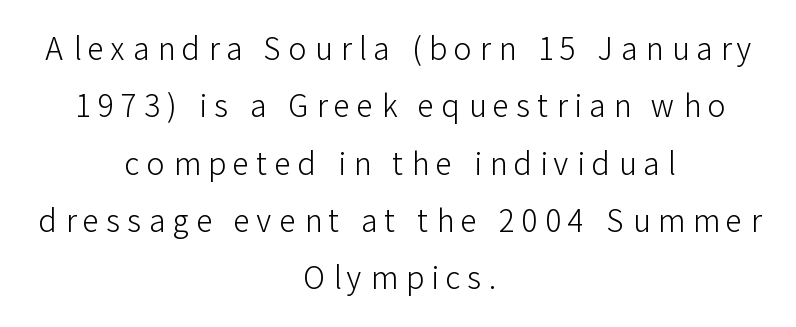
{"serif": "no", "italic": "no", "bold": "no", "weight": "light", "width": "normal", "stroke_contrast": "low", "x_height": "medium", "monospaced": "no", "underline": "no", "align": "center", "line_spacing": "loose", "line_spacing_ratio": 1.91, "letter_spacing": "wide", "letter_spacing_em": 0.25, "glyph_px": 30}
